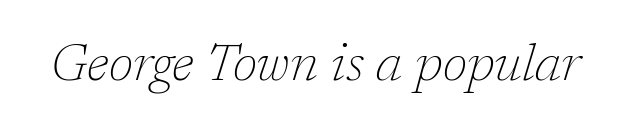
{"serif": "yes", "italic": "yes", "lean": "right", "slant_degrees": 17, "bold": "no", "weight": "thin", "width": "normal", "stroke_contrast": "low", "x_height": "medium", "monospaced": "no", "underline": "no", "letter_spacing": "normal", "letter_spacing_em": 0.0, "glyph_px": 52}
